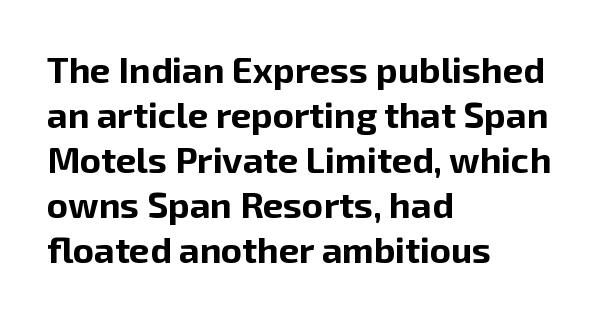
This sample keeps an unexceptional amount of space between lines. The passage is arranged the way most books set body copy — flush left. Compared with typical body copy, the letter spacing here is the same. Descenders hang freely into open space. Strong, thick strokes mark this as bold type.
